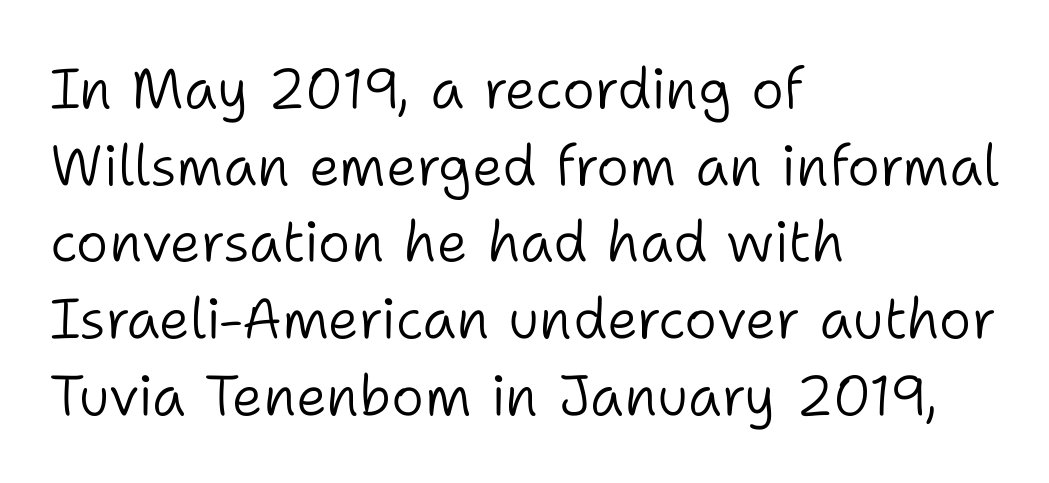
A quiet, ordinary-to-light weight characterises the typeface. Is the letter spacing exaggerated? No — it looks like the ordinary default. The rendering shows plain stroke endings on the letterforms — a sans-serif design. Posture: straight, roman, zero tilt.
